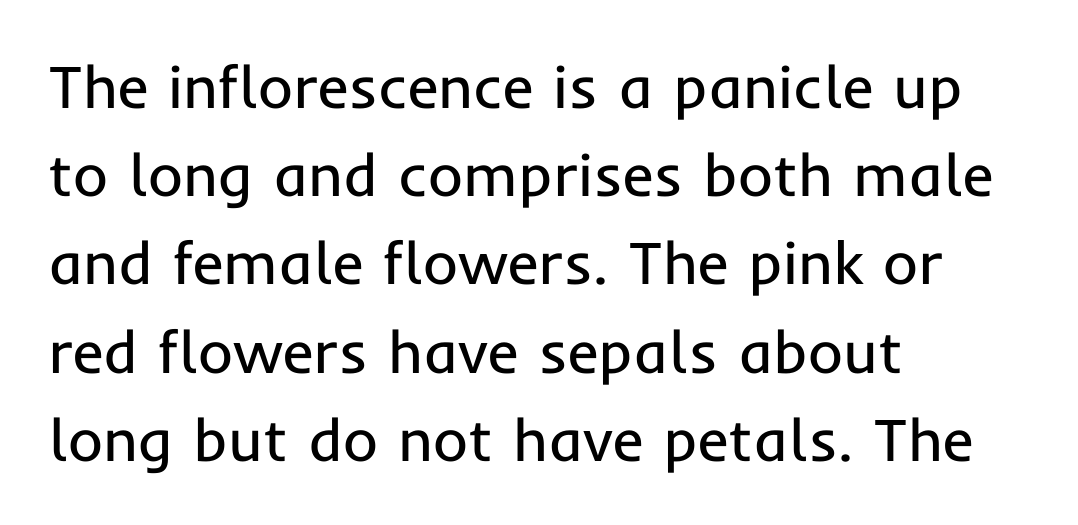
{"serif": "no", "italic": "no", "bold": "no", "weight": "regular", "width": "normal", "stroke_contrast": "low", "x_height": "medium", "monospaced": "no", "underline": "no", "align": "left", "line_spacing": "normal", "line_spacing_ratio": 1.47, "letter_spacing": "normal", "letter_spacing_em": 0.0, "glyph_px": 60}
